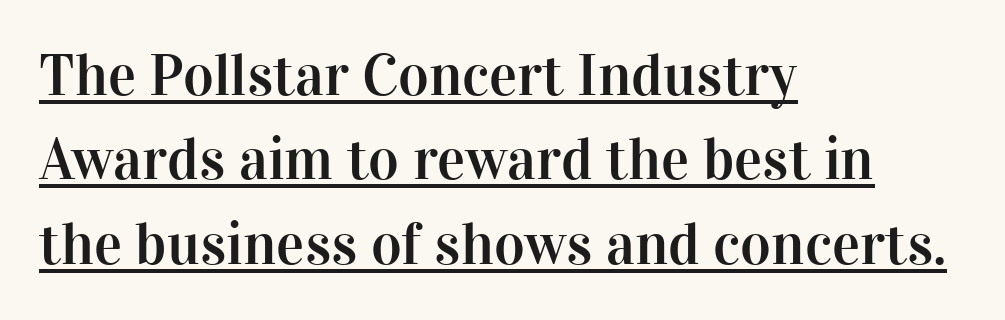
The image shows 59 px serif type, upright; set left-aligned, normal line spacing (1.43x), normal letter spacing, underlined; high stroke contrast and a medium x-height.
